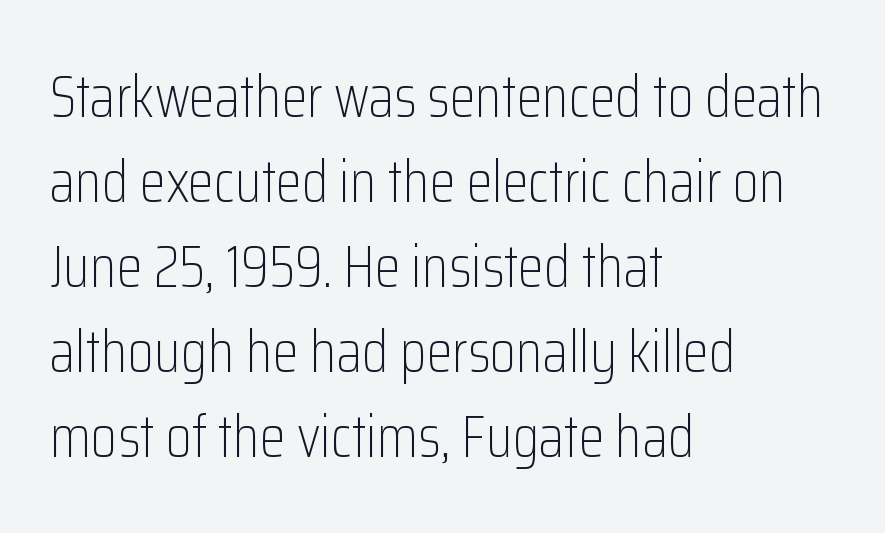
Layout note: lines flush left. The font sits on the lighter half of the weight spectrum, regular included. Has an underline been added? It has not. Normally led — the rows are evenly, conventionally spaced.
